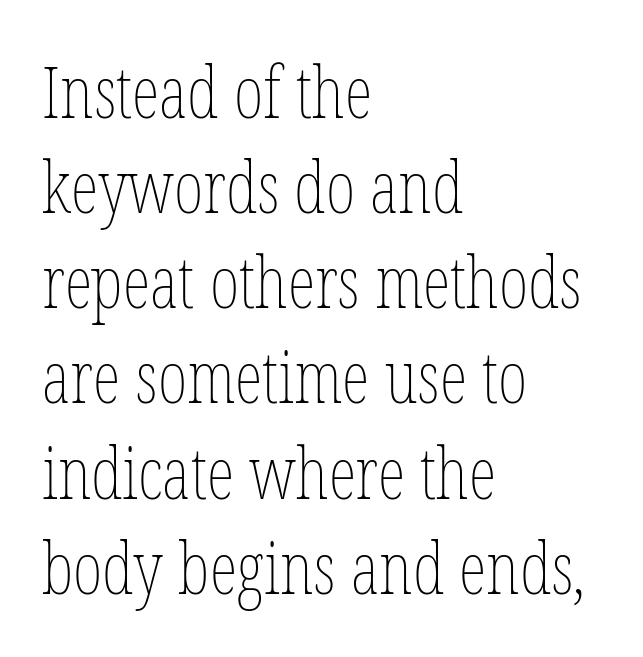
The gap between lines stays unmarked. Observe the ordinary spacing: letters are neighbours, not strangers. The lines in this sample share a left origin and differ only in where they stop. The letters look calm and open, with moderate or lighter stems. Looks like regular typesetting: each glyph gets only the width it needs.
